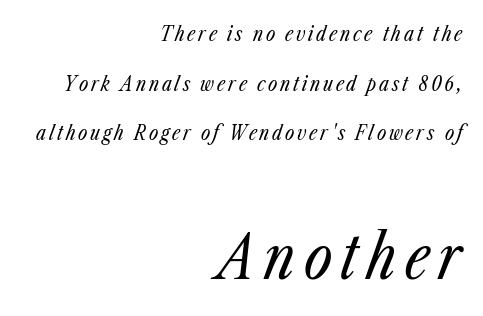
{"italic": "yes", "lean": "right", "slant_degrees": 23, "bold": "no", "weight": "regular", "width": "condensed", "stroke_contrast": "low", "x_height": "medium", "monospaced": "no", "underline": "no", "align": "right", "line_spacing": "loose", "line_spacing_ratio": 2.48, "larger_block": "second", "size_ratio": 3.05, "glyph_px": 61}
